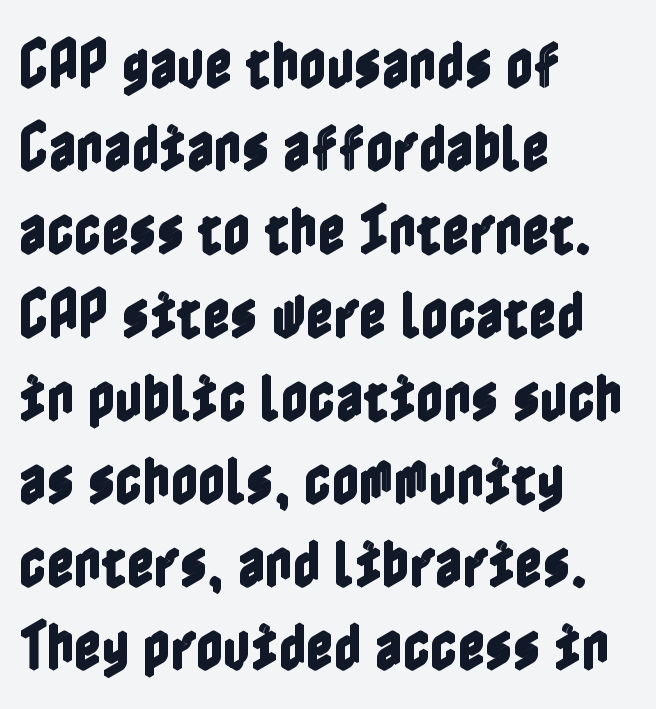
The lines sit at an ordinary, default distance from one another. Every row of glyphs begins at an identical x-position on the left. Each word holds together tightly as a unit, with standard inter-letter gaps. No word sits above an underline.
